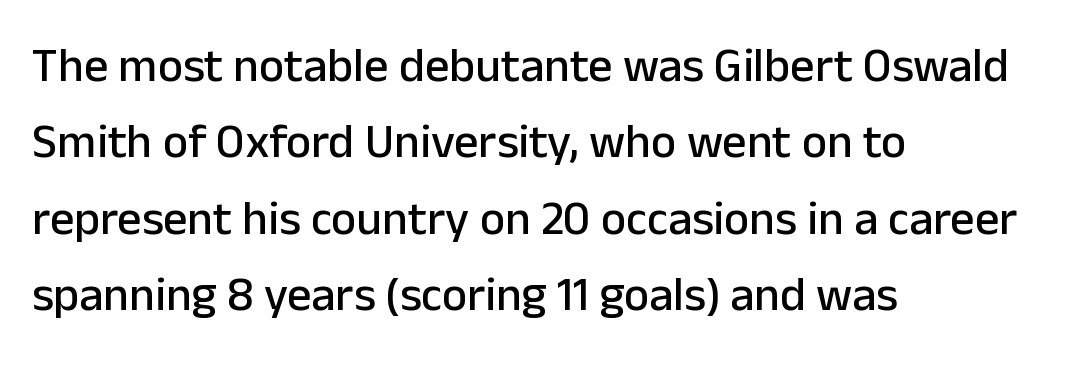
Each letter keeps its own natural width here, so spacing adapts to shape. Visually the block forms a straight wall on the left and a jagged coastline on the right. Examine the stroke ends and you'll find no serifs. Notice how the stems are strictly vertical — no italics here.
